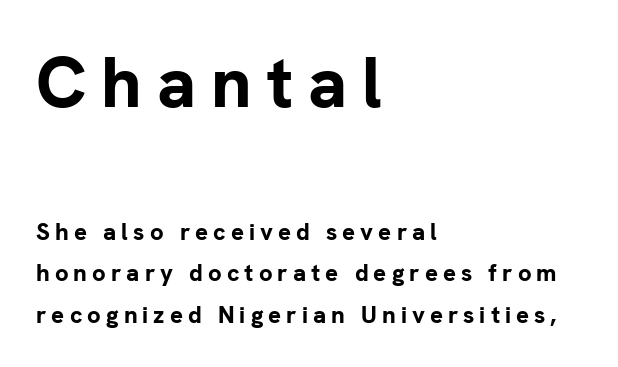
The image shows 71 px bold sans-serif type, upright; set left-aligned, line spacing 1.73x, unusually wide letter spacing (+0.21 em), not underlined; the first (top) block is 2.96x larger; low stroke contrast and a medium x-height.
